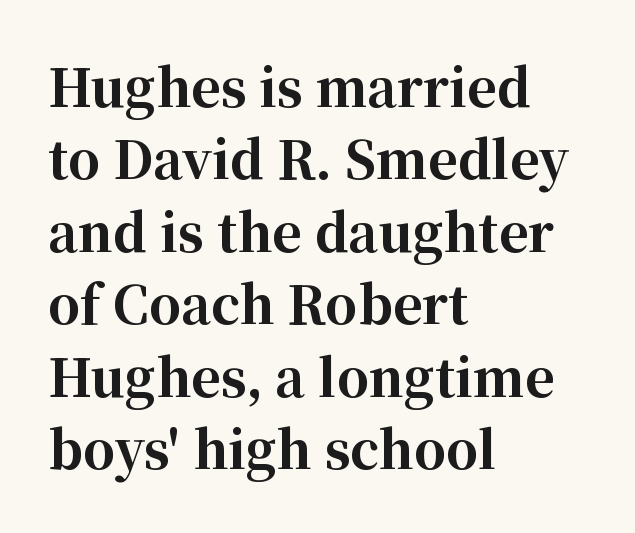
Q: Is the text bold? A: Yes.
Q: Is the text italic (slanted)? A: No, it is upright.
Q: Is the typeface a serif or a sans-serif typeface? A: Serif.
Q: Is the text underlined? A: No.
Q: How is the paragraph aligned? A: Left-aligned.
Q: Is the spacing between letters normal or unusually wide? A: Normal.
Q: Is the spacing between lines tight, normal or loose? A: Normal.
Q: Width (condensed, normal, or wide)? A: Normal.
Q: Stroke contrast? A: High.
Q: x-height? A: Medium.
Q: Monospaced? A: No.
